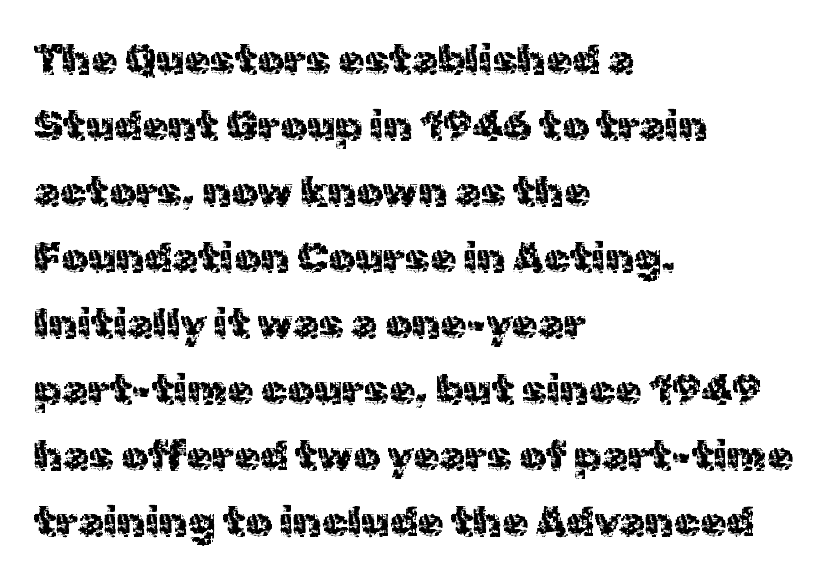
Q: Is the text italic (slanted)? A: No, it is upright.
Q: Is the typeface a serif or a sans-serif typeface? A: Sans-serif.
Q: Is the text underlined? A: No.
Q: How is the paragraph aligned? A: Left-aligned.
Q: Is the spacing between letters normal or unusually wide? A: Normal.
Q: Is the spacing between lines tight, normal or loose? A: Normal.
Q: Width (condensed, normal, or wide)? A: Normal.
Q: x-height? A: Medium.
Q: Monospaced? A: No.
